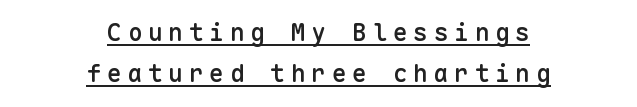
The image shows 24 px text type, upright; set centered, line spacing 1.71x, unusually wide letter spacing (+0.25 em), underlined.
